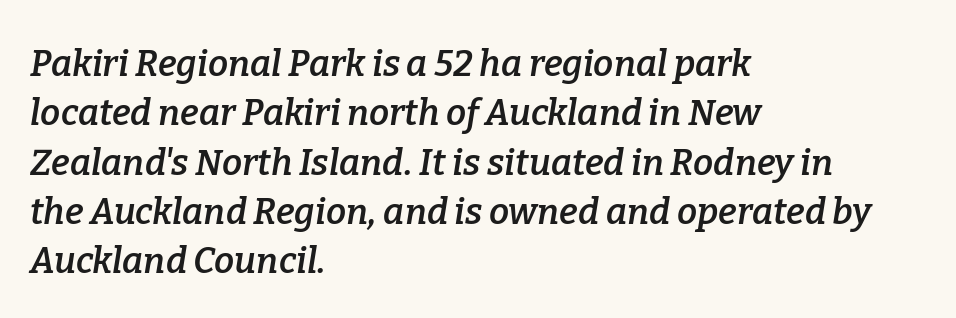
Weight: semibold (demi). Whoever set this chose a conventional vertical rhythm. Type style note: has serifs. Here the designer chose a conventional face with non-uniform glyph widths. Reading down the block, your eye returns to a fixed left position each line.
